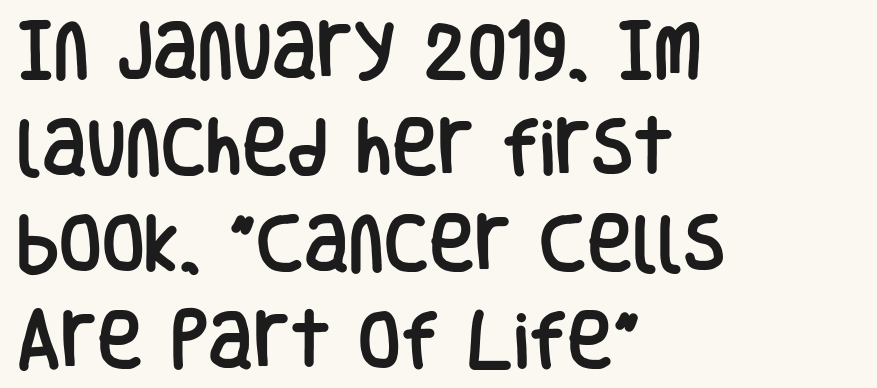
{"serif": "no", "italic": "no", "width": "condensed", "stroke_contrast": "low", "x_height": "large", "monospaced": "no", "underline": "no", "align": "left", "line_spacing": "normal", "line_spacing_ratio": 1.56, "letter_spacing": "normal", "letter_spacing_em": 0.0, "glyph_px": 62}
